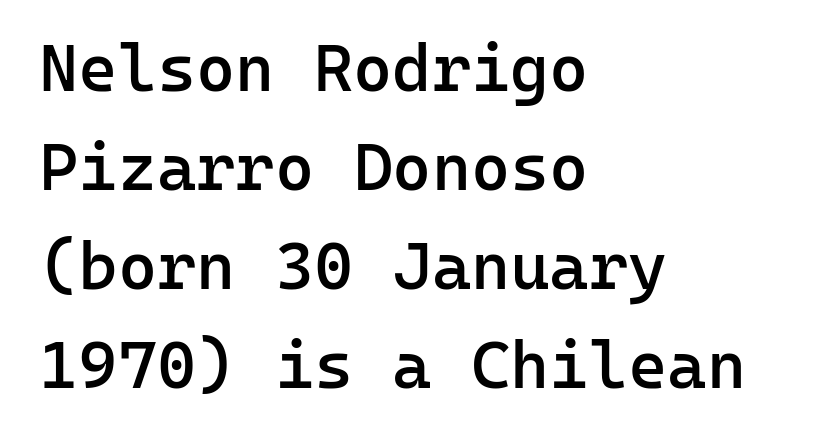
A semibold gives these letters moderate extra thickness, short of bold. Vertically, the passage feels balanced, rows spaced as you'd expect. Between one letter and the next there's only the usual sliver of space. Visually the block forms a straight wall on the left and a jagged coastline on the right. Every character sits straight up, as roman type does.
